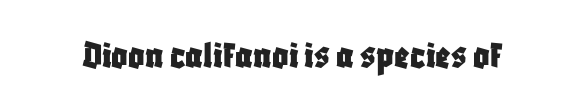
Decoration check: the copy has no underline. The face used here is a sans, in the tradition of grotesques and geometrics. This is roman type, the default non-slanted kind. Character widths vary here, with narrow letters taking less room than wide ones. Observe the ordinary spacing: letters are neighbours, not strangers.
